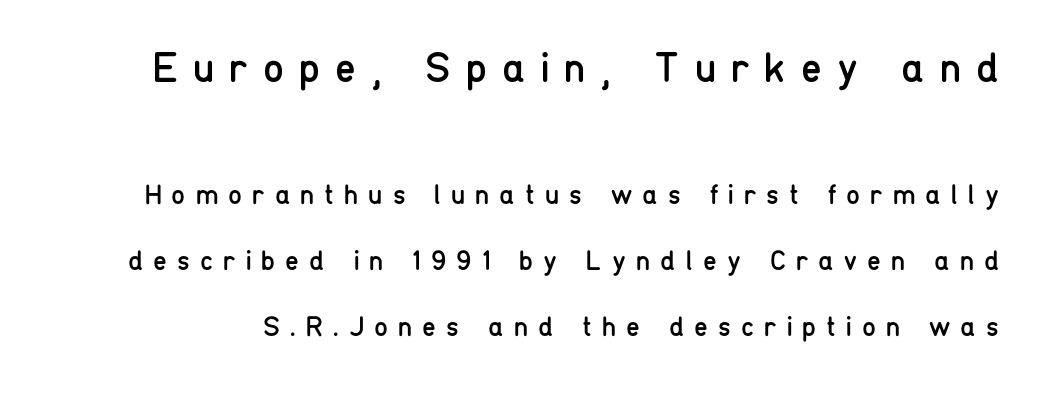
The image shows 42 px regular-weight, condensed sans-serif type, upright; set loose line spacing (2.35x), unusually wide letter spacing (+0.36 em), not underlined; the first (top) block is 1.5x larger; low stroke contrast and a medium x-height.
